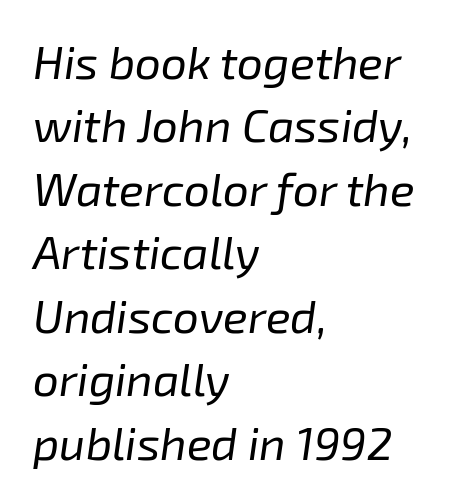
Q: Is the text bold? A: No.
Q: Is the text italic (slanted)? A: Yes, it leans right by about 8 degrees.
Q: Is the text underlined? A: No.
Q: How is the paragraph aligned? A: Left-aligned.
Q: Is the spacing between letters normal or unusually wide? A: Normal.
Q: Is the spacing between lines tight, normal or loose? A: Normal.
Q: Width (condensed, normal, or wide)? A: Normal.
Q: Stroke contrast? A: Low.
Q: x-height? A: Medium.
Q: Monospaced? A: No.
